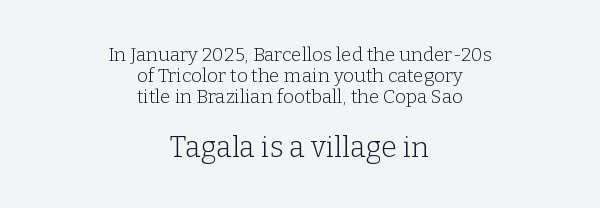
The typography opts for an upright posture over an oblique one. One glance says dense: line gaps are narrower than usual. Each letter keeps its own natural width here, so spacing adapts to shape. Horizontal alignment here is central, giving a formal, balanced look.
